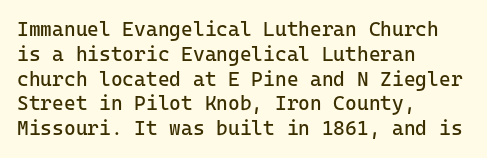
Q: Is the text bold? A: No.
Q: Is the text italic (slanted)? A: No, it is upright.
Q: Is the text underlined? A: No.
Q: How is the paragraph aligned? A: Left-aligned.
Q: Is the spacing between letters normal or unusually wide? A: Normal.
